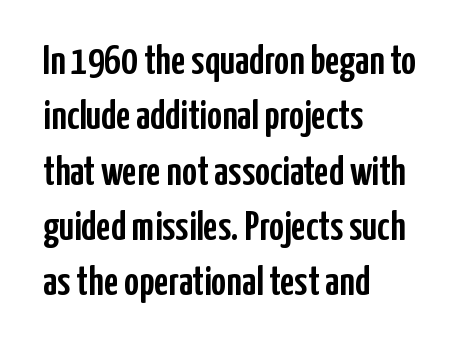
{"serif": "no", "italic": "no", "width": "condensed", "stroke_contrast": "low", "x_height": "medium", "monospaced": "no", "underline": "no", "align": "left", "line_spacing": "normal", "line_spacing_ratio": 1.35, "letter_spacing": "normal", "letter_spacing_em": 0.0, "glyph_px": 41}
